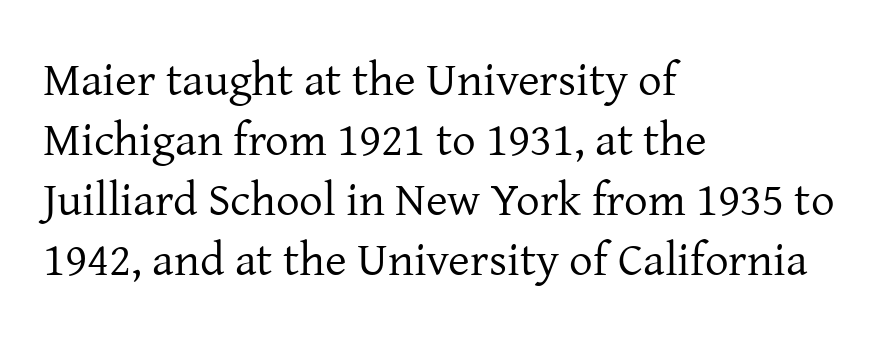
Q: Is the text bold? A: No.
Q: Is the text italic (slanted)? A: No, it is upright.
Q: Is the typeface a serif or a sans-serif typeface? A: Serif.
Q: Is the text underlined? A: No.
Q: How is the paragraph aligned? A: Left-aligned.
Q: Is the spacing between letters normal or unusually wide? A: Normal.
Q: Is the spacing between lines tight, normal or loose? A: Normal.
Q: Width (condensed, normal, or wide)? A: Normal.
Q: Stroke contrast? A: Low.
Q: x-height? A: Medium.
Q: Monospaced? A: No.
